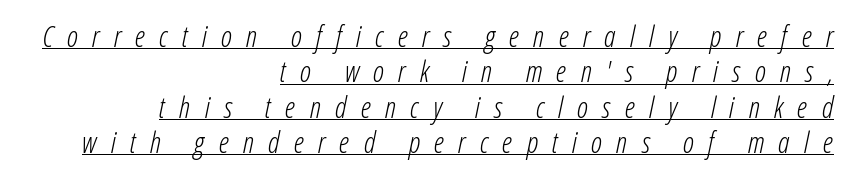
The image shows 29 px light, condensed type, italic (leaning right); set right-aligned, line spacing 1.22x, unusually wide letter spacing (+0.49 em), underlined; low stroke contrast and a medium x-height.
